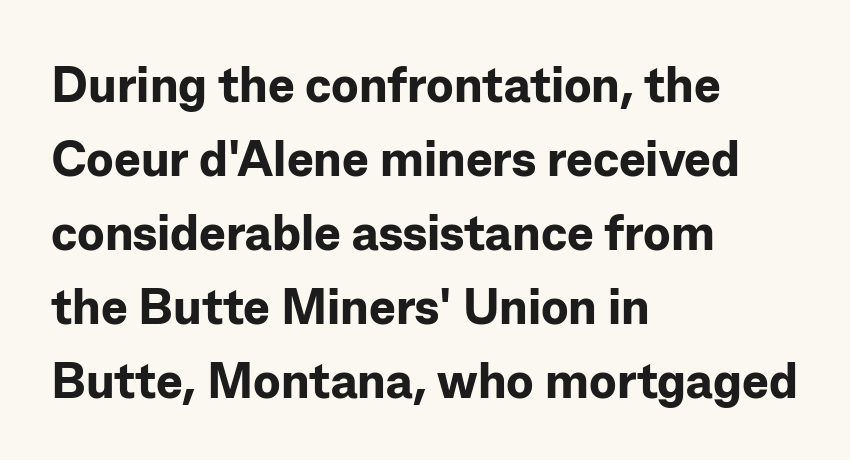
Has an underline been added? It has not. Serifs: no, the terminals of the letterforms are clean. A dark, heavy texture on the line: the type is bold. There is no visible air inserted between adjacent glyphs.
